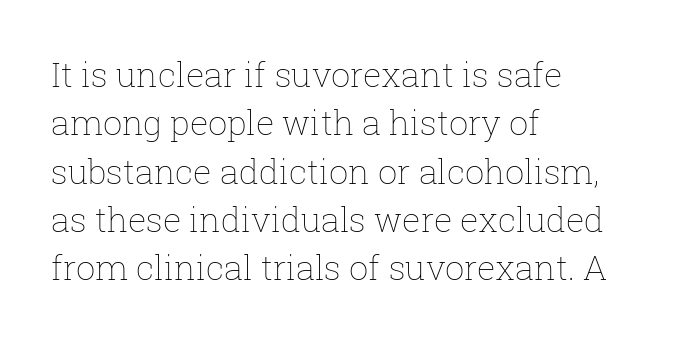
{"italic": "no", "bold": "no", "weight": "thin", "width": "normal", "stroke_contrast": "low", "x_height": "medium", "monospaced": "no", "underline": "no", "align": "left", "line_spacing": "normal", "line_spacing_ratio": 1.42, "letter_spacing": "normal", "letter_spacing_em": 0.0, "glyph_px": 34}
